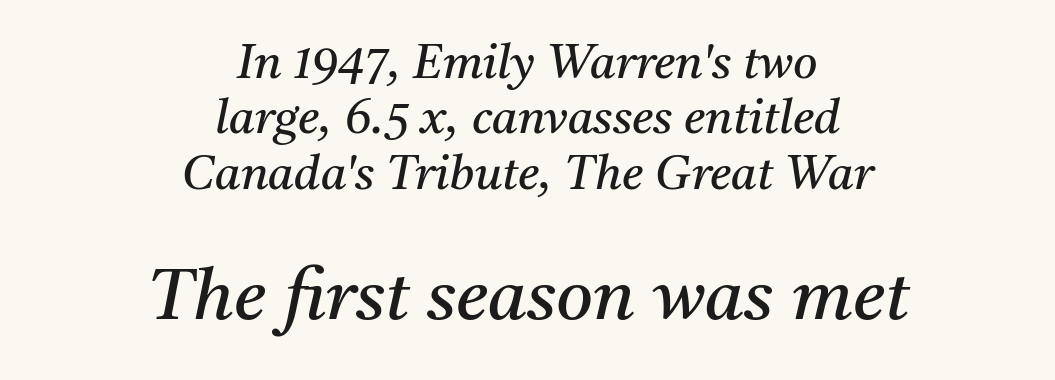
The image shows 71 px regular-weight serif type, italic (leaning right); set centered, line spacing 1.18x, normal letter spacing, not underlined; the second (bottom) block is 1.51x larger; medium stroke contrast and a medium x-height.
